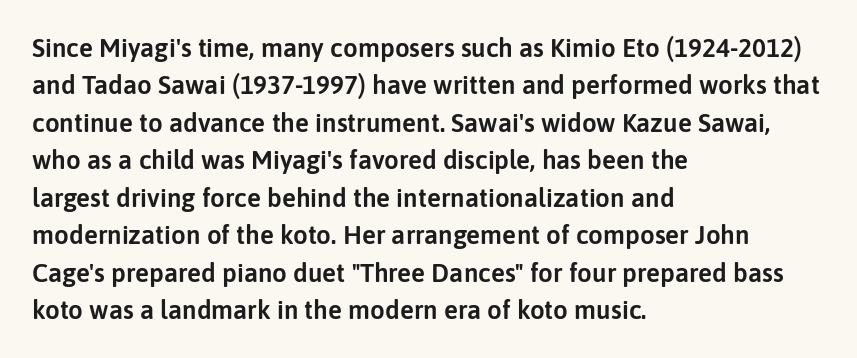
A typesetter would call this zero additional tracking. The string is rendered with underlining switched off. Reading down the block, your eye returns to a fixed left position each line. The lines sit at an ordinary, default distance from one another.
